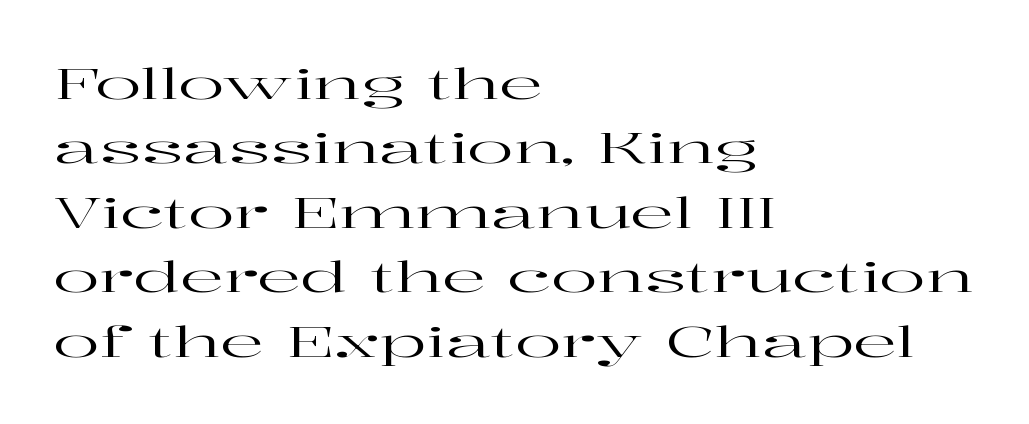
The lettering stays uniformly vertical, giving the passage a roman look. You can tell from the footed stems that serif type was used. The passage shown has conventional tracking throughout. The space between consecutive lines is moderate. Varying glyph widths throughout — classic text-font behaviour. Left-aligned paragraph, ragged on the right.
